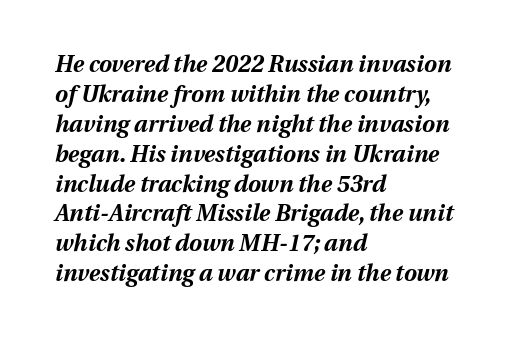
Q: Is the text bold? A: Yes.
Q: Is the text italic (slanted)? A: Yes, it leans right by about 13 degrees.
Q: Is the text underlined? A: No.
Q: How is the paragraph aligned? A: Left-aligned.
Q: Is the spacing between letters normal or unusually wide? A: Normal.
Q: Is the spacing between lines tight, normal or loose? A: Normal.
